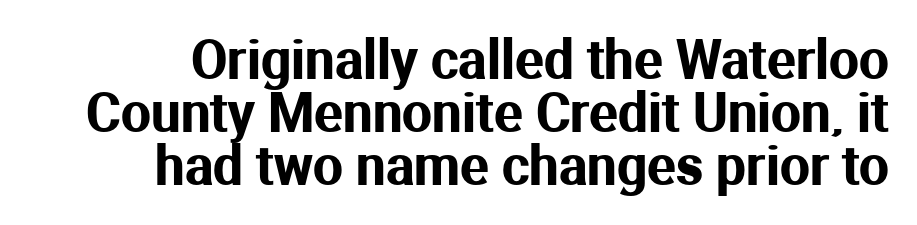
Q: Is the text italic (slanted)? A: No, it is upright.
Q: Is the typeface a serif or a sans-serif typeface? A: Sans-serif.
Q: Is the text underlined? A: No.
Q: Is the spacing between letters normal or unusually wide? A: Normal.
Q: Is the spacing between lines tight, normal or loose? A: Tight.
Q: Width (condensed, normal, or wide)? A: Normal.
Q: Stroke contrast? A: Medium.
Q: x-height? A: Medium.
Q: Monospaced? A: No.
